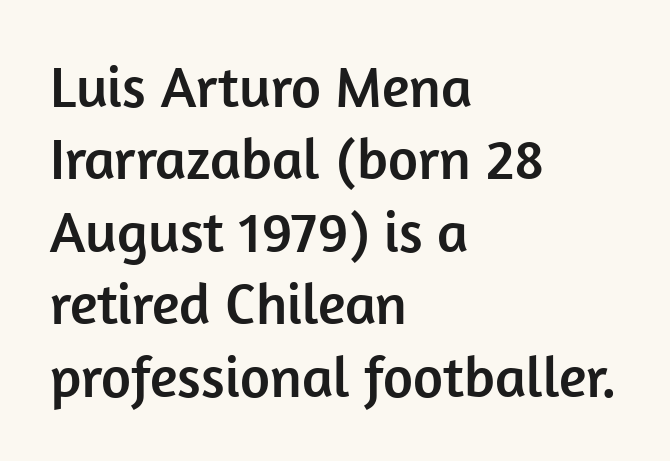
This sample uses an upright cut, with every glyph sitting square on the baseline. The designer left line spacing at the default. A typesetter would label this face a sans. This rendering leaves character spacing at its baseline value. Does the copy run flush right? No — it runs flush left.
